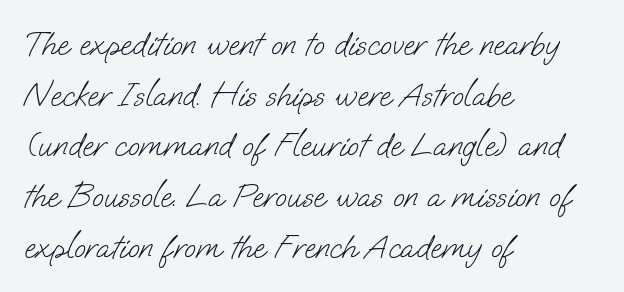
{"serif": "no", "bold": "no", "weight": "light", "width": "normal", "stroke_contrast": "low", "x_height": "small", "monospaced": "no", "underline": "no", "align": "left", "line_spacing": "normal", "line_spacing_ratio": 1.49, "letter_spacing": "normal", "letter_spacing_em": 0.0, "glyph_px": 34}
